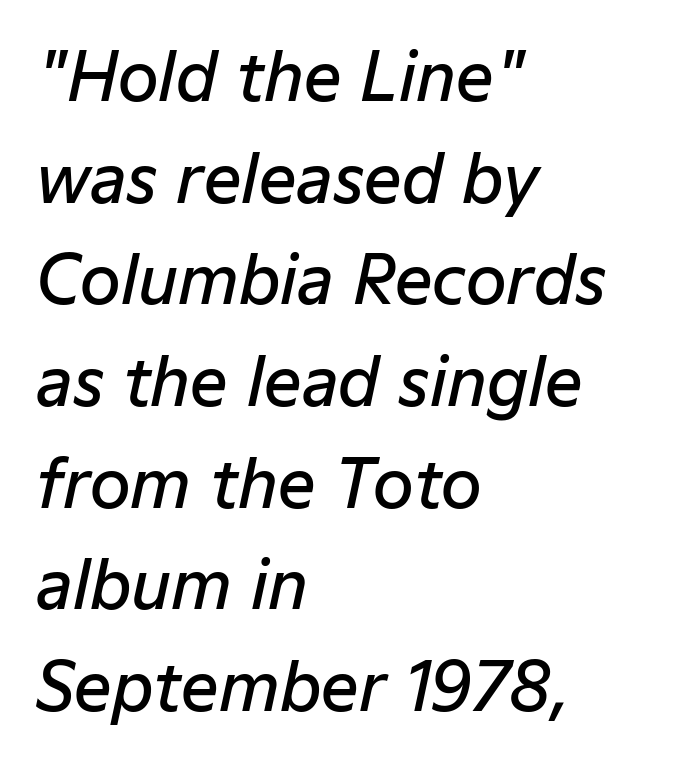
A fair bit of extra ink — the face is semibold, not bold. Beneath every word, the page is bare. Baseline-to-baseline distance is the conventional proportion of letter height. This sample is left-justified, so line endings fall wherever the words run out. These lines are rendered in a variable-pitch font. Tall strokes in this sample are angled rather than plumb.
